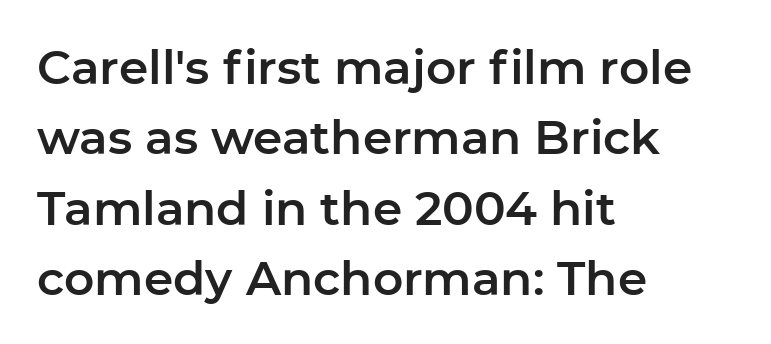
{"serif": "no", "italic": "no", "width": "normal", "stroke_contrast": "low", "x_height": "medium", "monospaced": "no", "underline": "no", "align": "left", "line_spacing": "normal", "line_spacing_ratio": 1.5, "letter_spacing": "normal", "letter_spacing_em": 0.0, "glyph_px": 47}
